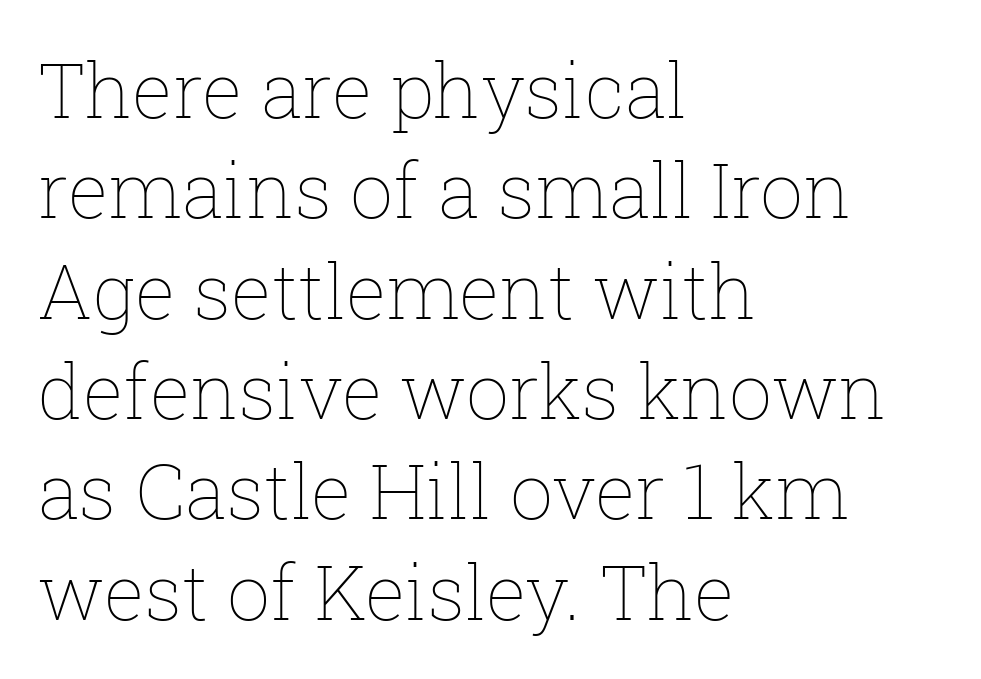
The image shows 76 px thin type, upright; set left-aligned, normal line spacing (1.32x), normal letter spacing, not underlined; low stroke contrast and a medium x-height.
